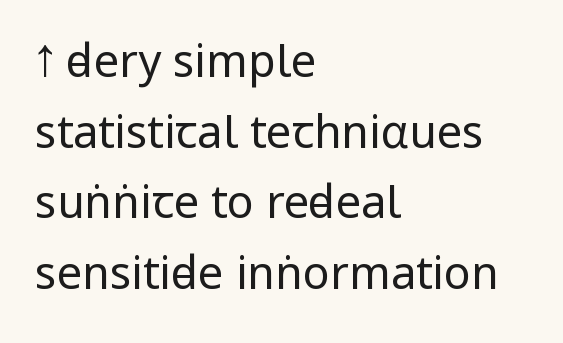
The strokes are not fattened; the text isn't bold. A typesetter would call this leading conventional body-copy spacing. The letters carry no serifs — their stems end cleanly without finishing strokes. Words float on clear page, feet unadorned. There is no visible air inserted between adjacent glyphs. Rendered with straight, roman letterforms.
